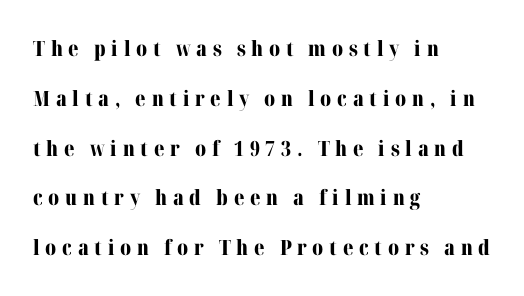
Q: Is the text bold? A: Yes.
Q: Is the text italic (slanted)? A: No, it is upright.
Q: Is the text underlined? A: No.
Q: How is the paragraph aligned? A: Left-aligned.
Q: Is the spacing between letters normal or unusually wide? A: Unusually wide.
Q: Is the spacing between lines tight, normal or loose? A: Loose.
